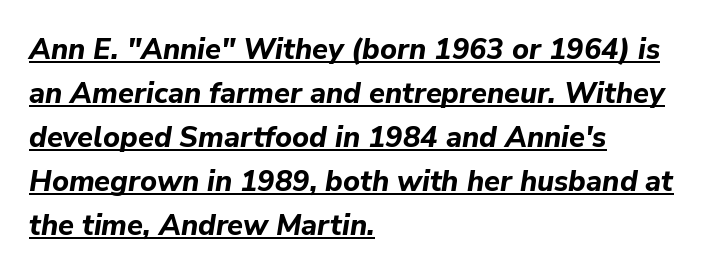
Q: Is the text bold? A: Yes.
Q: Is the text italic (slanted)? A: Yes, it leans right by about 9 degrees.
Q: Is the text underlined? A: Yes.
Q: How is the paragraph aligned? A: Left-aligned.
Q: Is the spacing between letters normal or unusually wide? A: Normal.
Q: Is the spacing between lines tight, normal or loose? A: Normal.
Q: Width (condensed, normal, or wide)? A: Normal.
Q: Stroke contrast? A: Low.
Q: x-height? A: Medium.
Q: Monospaced? A: No.
